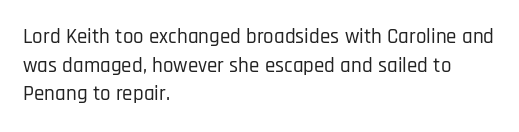
The image shows 21 px text type, upright; set left-aligned, normal line spacing (1.36x), normal letter spacing, not underlined.
